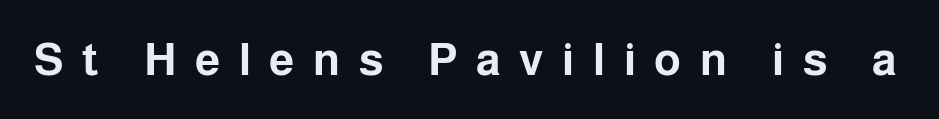
Q: Is the text bold? A: Yes.
Q: Is the text italic (slanted)? A: No, it is upright.
Q: Is the typeface a serif or a sans-serif typeface? A: Sans-serif.
Q: Is the text underlined? A: No.
Q: Is the spacing between letters normal or unusually wide? A: Unusually wide.
Q: Width (condensed, normal, or wide)? A: Normal.
Q: Stroke contrast? A: Low.
Q: x-height? A: Medium.
Q: Monospaced? A: No.
